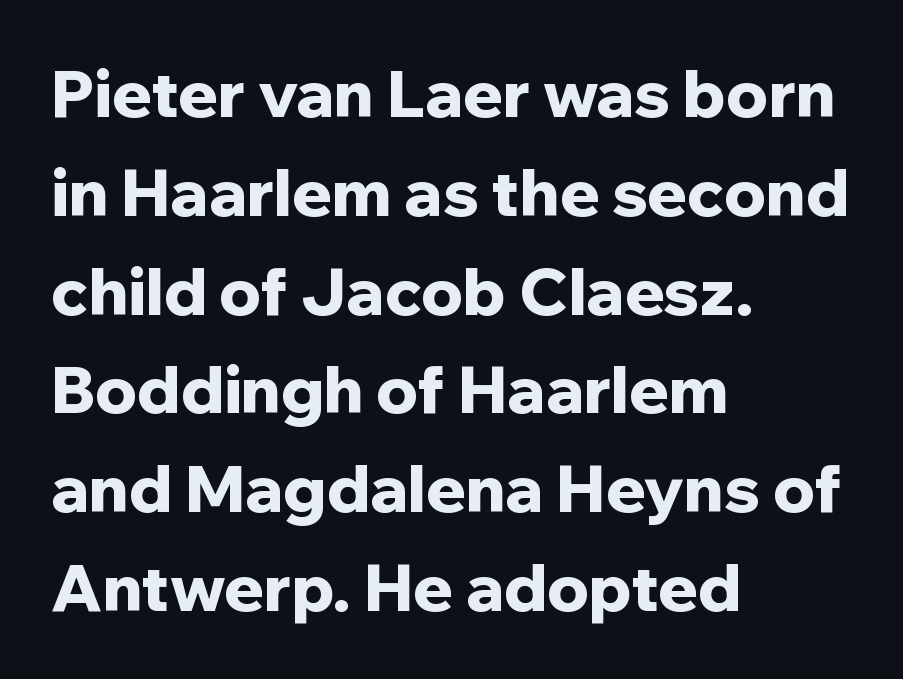
The image shows 65 px bold sans-serif type, upright; set left-aligned, normal line spacing (1.52x), normal letter spacing, not underlined; low stroke contrast and a medium x-height.
